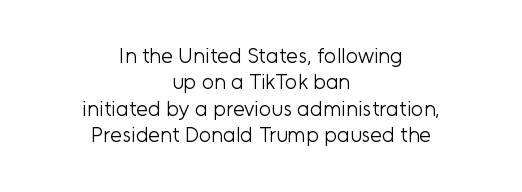
The type is set solid horizontally, with unmodified tracking. The typesetter chose a symmetrical, centered arrangement here. The foot of each line stays bare and open. The face looks like a standard text weight, possibly lighter.
